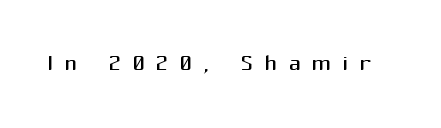
{"serif": "no", "italic": "no", "bold": "no", "weight": "regular", "width": "normal", "stroke_contrast": "medium", "x_height": "medium", "monospaced": "no", "underline": "no", "letter_spacing": "wide", "letter_spacing_em": 0.36, "glyph_px": 31}
